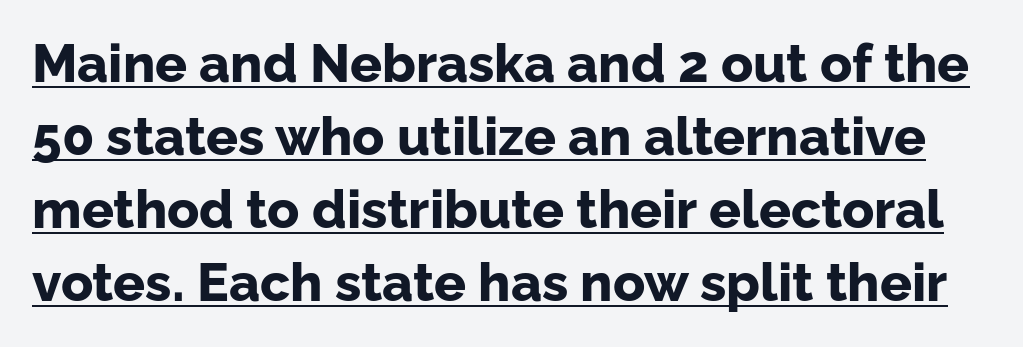
{"serif": "no", "italic": "no", "bold": "yes", "weight": "bold", "width": "normal", "stroke_contrast": "low", "x_height": "medium", "monospaced": "no", "underline": "yes", "line_spacing": "normal", "line_spacing_ratio": 1.38, "letter_spacing": "normal", "letter_spacing_em": 0.0, "glyph_px": 53}
